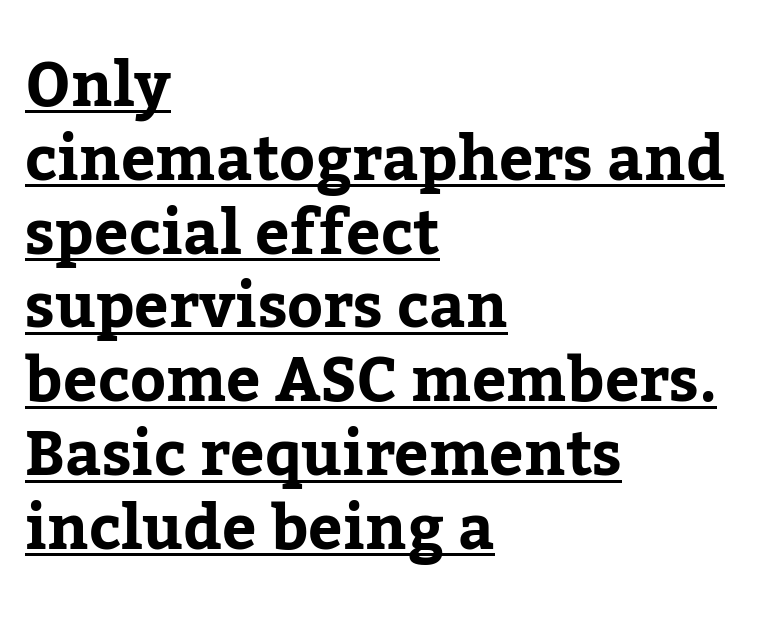
Q: Is the text italic (slanted)? A: No, it is upright.
Q: Is the typeface a serif or a sans-serif typeface? A: Serif.
Q: Is the text underlined? A: Yes.
Q: How is the paragraph aligned? A: Left-aligned.
Q: Is the spacing between letters normal or unusually wide? A: Normal.
Q: Width (condensed, normal, or wide)? A: Normal.
Q: Stroke contrast? A: Low.
Q: x-height? A: Medium.
Q: Monospaced? A: No.
